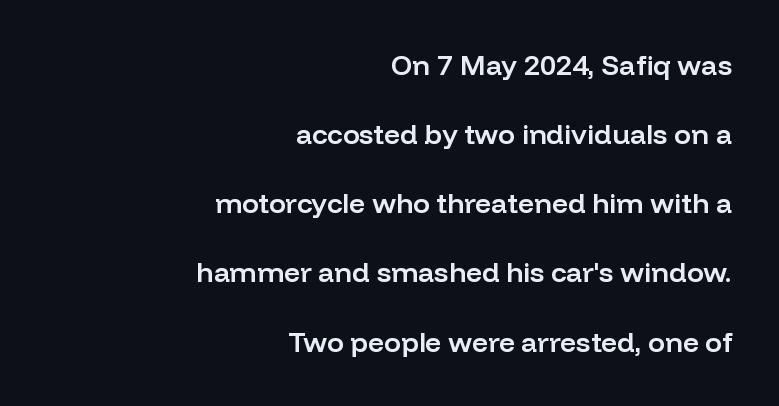
Q: Is the text bold? A: Semi-bold.
Q: Is the text italic (slanted)? A: No, it is upright.
Q: Is the typeface a serif or a sans-serif typeface? A: Sans-serif.
Q: Is the text underlined? A: No.
Q: How is the paragraph aligned? A: Right-aligned.
Q: Is the spacing between letters normal or unusually wide? A: Normal.
Q: Is the spacing between lines tight, normal or loose? A: Loose.
Q: Width (condensed, normal, or wide)? A: Normal.
Q: Stroke contrast? A: Low.
Q: x-height? A: Medium.
Q: Monospaced? A: No.
